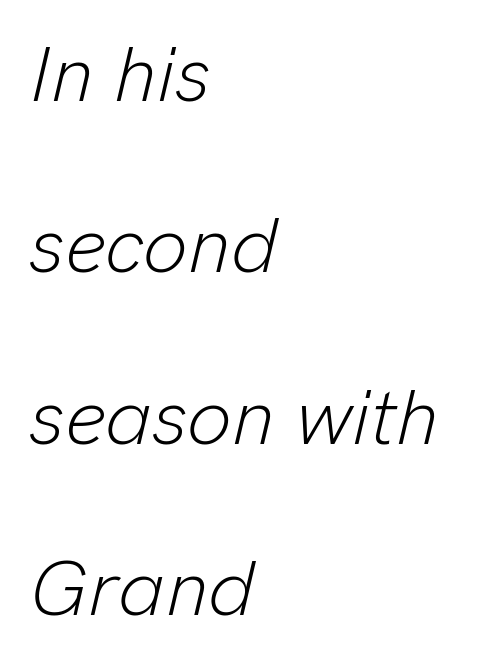
The image shows 79 px light type, italic (leaning right); set left-aligned, loose line spacing (2.17x), normal letter spacing, not underlined; low stroke contrast and a medium x-height.
